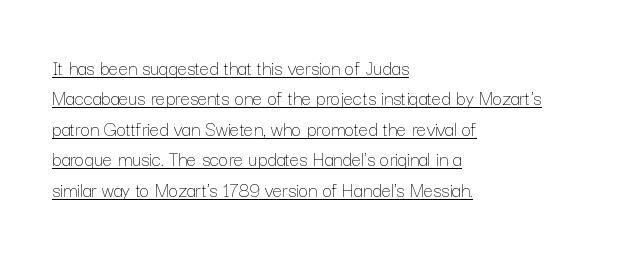
The face looks like a standard text weight, possibly lighter. Layout note: lines flush left. Short note: letters normally spaced. This block has exactly the height ordinary leading produces.
